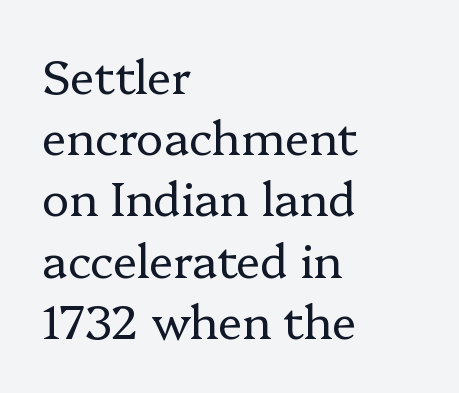
The image shows 46 px regular-weight serif type, upright; set left-aligned, normal line spacing (1.33x), normal letter spacing, not underlined; low stroke contrast and a medium x-height.
